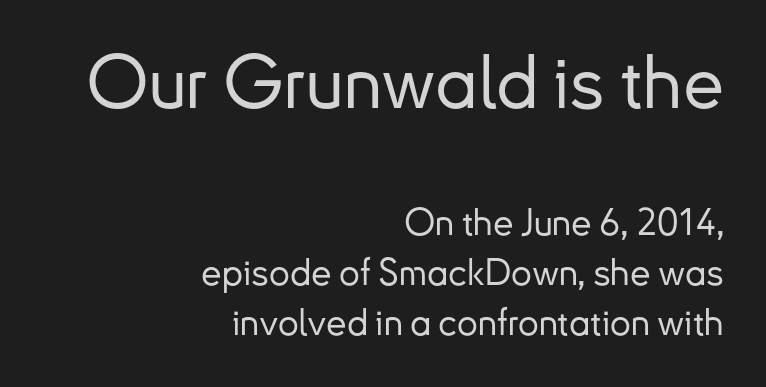
Q: Is the text italic (slanted)? A: No, it is upright.
Q: Is the typeface a serif or a sans-serif typeface? A: Sans-serif.
Q: Is the text underlined? A: No.
Q: How is the paragraph aligned? A: Right-aligned.
Q: Is the spacing between letters normal or unusually wide? A: Normal.
Q: Is the spacing between lines tight, normal or loose? A: Normal.
Q: Which block of text is set in a larger size, the first (top) or the second (bottom)? A: The first (top) one.
Q: Width (condensed, normal, or wide)? A: Normal.
Q: Stroke contrast? A: Low.
Q: x-height? A: Small.
Q: Monospaced? A: No.
